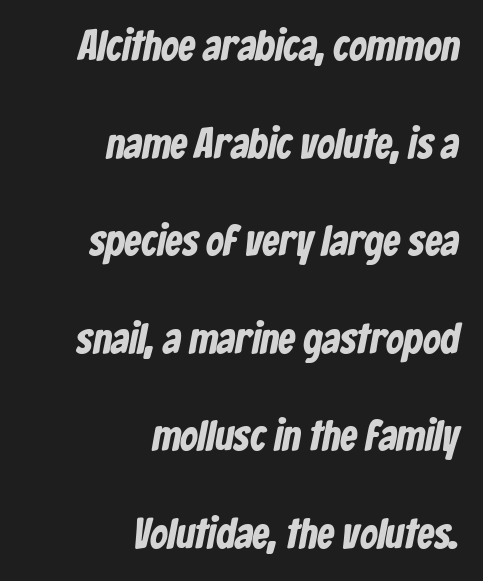
{"serif": "no", "bold": "yes", "weight": "bold", "width": "condensed", "stroke_contrast": "low", "x_height": "medium", "monospaced": "no", "underline": "no", "align": "right", "line_spacing": "loose", "line_spacing_ratio": 2.27, "letter_spacing": "normal", "letter_spacing_em": 0.0, "glyph_px": 43}
